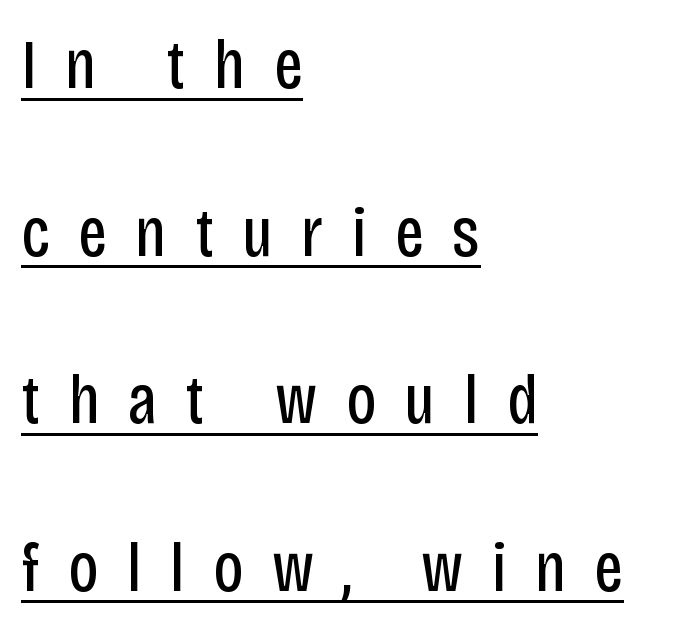
The image shows 71 px regular-weight, condensed sans-serif type, upright; set left-aligned, loose line spacing (2.36x), unusually wide letter spacing (+0.4 em), underlined; low stroke contrast and a large x-height.
